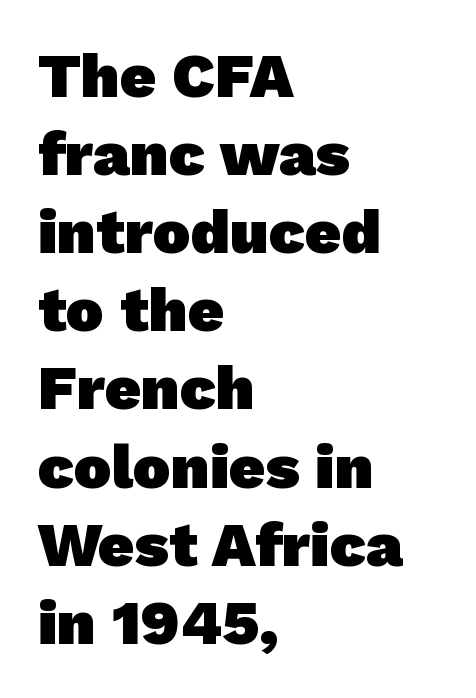
Q: Is the text bold? A: Yes.
Q: Is the typeface a serif or a sans-serif typeface? A: Sans-serif.
Q: Is the text underlined? A: No.
Q: How is the paragraph aligned? A: Left-aligned.
Q: Is the spacing between letters normal or unusually wide? A: Normal.
Q: Width (condensed, normal, or wide)? A: Normal.
Q: Stroke contrast? A: Low.
Q: x-height? A: Medium.
Q: Monospaced? A: No.
